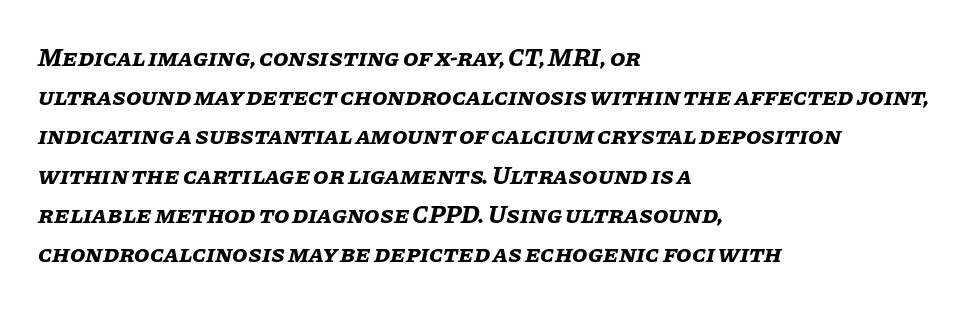
Stroke thickness is high; the sample reads as a true bold. The passage is arranged the way most books set body copy — flush left. How would I describe the line gaps? Plain and ordinary. Bare-footed words on every line. Words appear dense and cohesive because spacing is normal.
